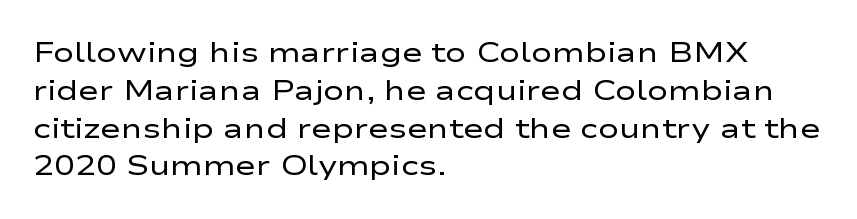
The rows are spaced the way most documents space them. It's the straight-up-and-down kind of type. Note: no serifs on the glyphs. Beneath every word, the page is bare. Proportional: the letters do not fall into vertical columns. Horizontally, the lines are justified to the leading edge only.
